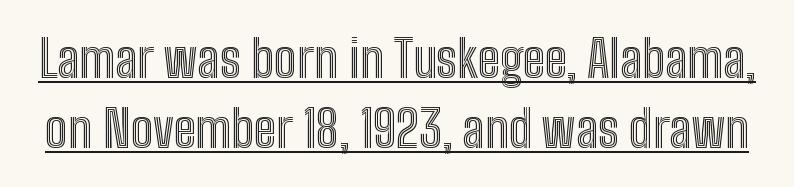
{"italic": "no", "width": "condensed", "x_height": "medium", "monospaced": "no", "underline": "yes", "line_spacing": "normal", "line_spacing_ratio": 1.4, "letter_spacing": "normal", "letter_spacing_em": 0.0, "glyph_px": 50}
